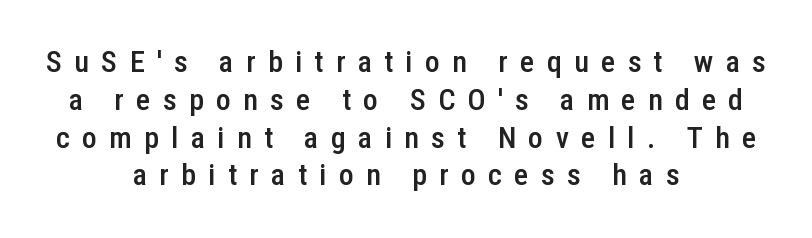
{"serif": "no", "italic": "no", "bold": "semi", "weight": "semibold", "width": "condensed", "stroke_contrast": "low", "x_height": "medium", "monospaced": "no", "underline": "no", "align": "center", "line_spacing": "normal", "line_spacing_ratio": 1.26, "letter_spacing": "wide", "letter_spacing_em": 0.41, "glyph_px": 30}
